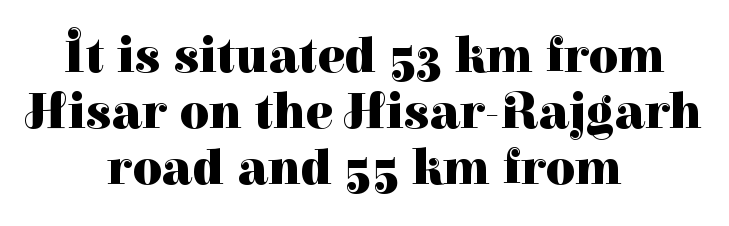
The passage shown is typed in a proportional face where columns would drift. No italicization has been applied; the sample stays upright. Leading is clearly below the norm, producing a dense column. There is no visible air inserted between adjacent glyphs. The rag falls on both sides of this text block equally. I'd call this a serif setting — the letters wear small feet.
